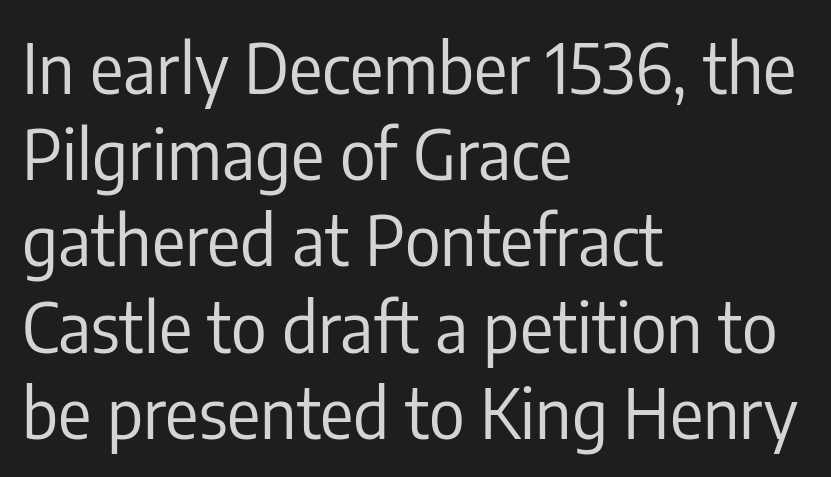
Q: Is the text bold? A: No.
Q: Is the text italic (slanted)? A: No, it is upright.
Q: Is the typeface a serif or a sans-serif typeface? A: Sans-serif.
Q: Is the text underlined? A: No.
Q: How is the paragraph aligned? A: Left-aligned.
Q: Is the spacing between letters normal or unusually wide? A: Normal.
Q: Is the spacing between lines tight, normal or loose? A: Normal.
Q: Width (condensed, normal, or wide)? A: Condensed.
Q: Stroke contrast? A: Low.
Q: x-height? A: Medium.
Q: Monospaced? A: No.
